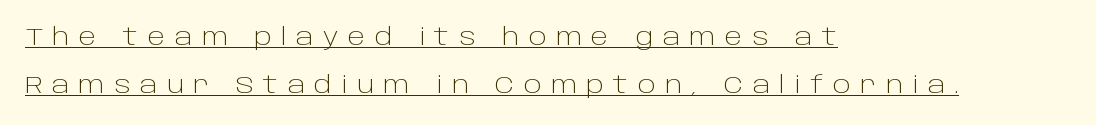
Q: Is the text bold? A: No.
Q: Is the text italic (slanted)? A: No, it is upright.
Q: Is the text underlined? A: Yes.
Q: How is the paragraph aligned? A: Left-aligned.
Q: Is the spacing between letters normal or unusually wide? A: Unusually wide.
Q: Is the spacing between lines tight, normal or loose? A: Loose.
